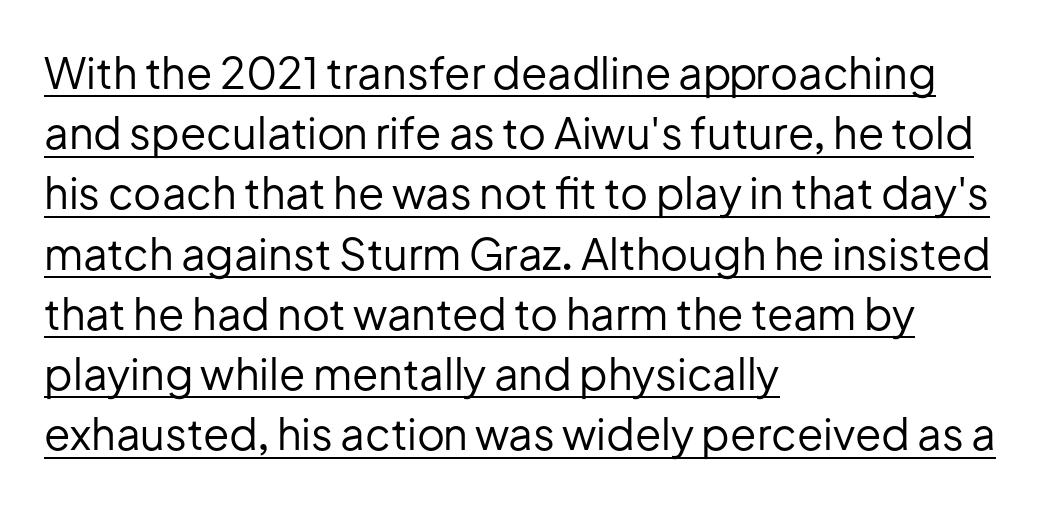
The image shows 43 px regular-weight sans-serif type, upright; set left-aligned, normal line spacing (1.4x), normal letter spacing, underlined; low stroke contrast and a medium x-height.
